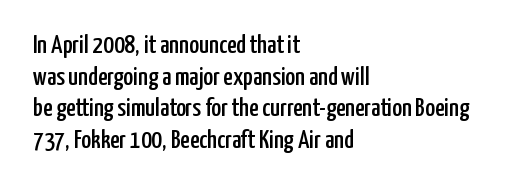
The image shows 26 px text type, upright; set left-aligned, line spacing 1.22x, normal letter spacing, not underlined.
